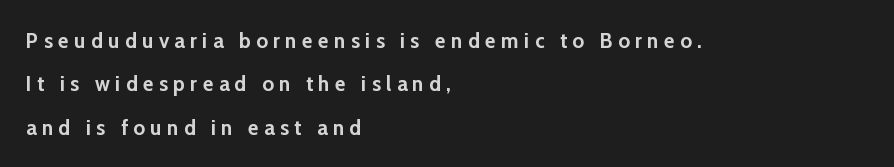
The image shows 22 px bold type, upright; set left-aligned, loose line spacing (1.97x), unusually wide letter spacing (+0.25 em), not underlined.
